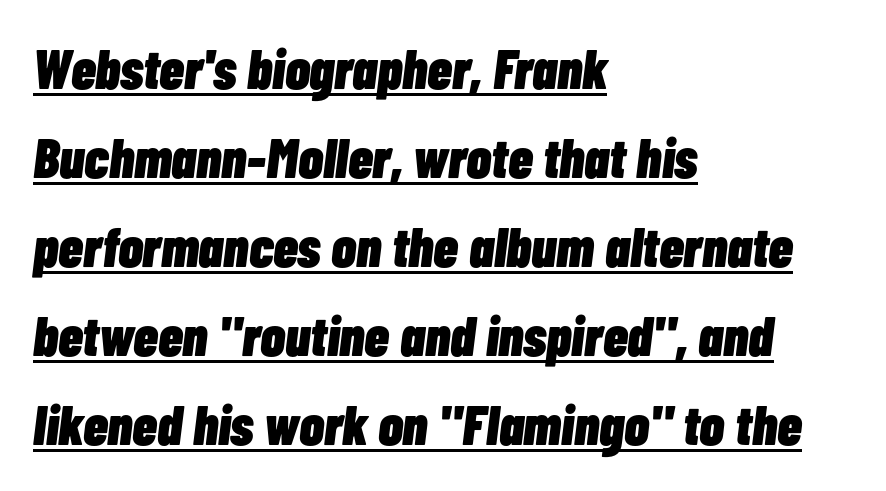
Each line of the rendering has a horizontal stroke beneath the glyphs. You could not count columns in this text — the font is proportionally spaced. The lines in this sample share a left origin and differ only in where they stop. Words appear dense and cohesive because spacing is normal. Students, observe: this is what conventionally led text looks like.
